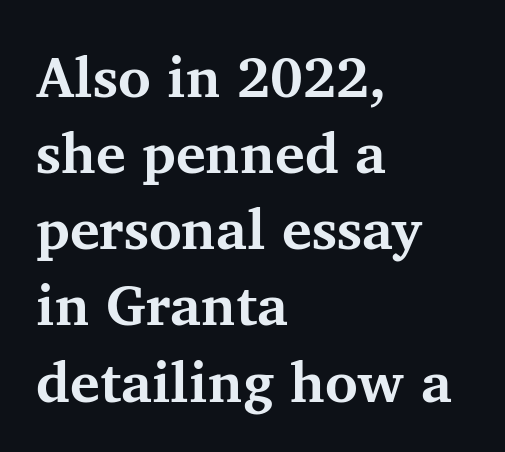
{"serif": "yes", "italic": "no", "bold": "yes", "weight": "bold", "width": "normal", "stroke_contrast": "medium", "x_height": "medium", "monospaced": "no", "underline": "no", "align": "left", "line_spacing": "normal", "line_spacing_ratio": 1.36, "letter_spacing": "normal", "letter_spacing_em": 0.0, "glyph_px": 56}
